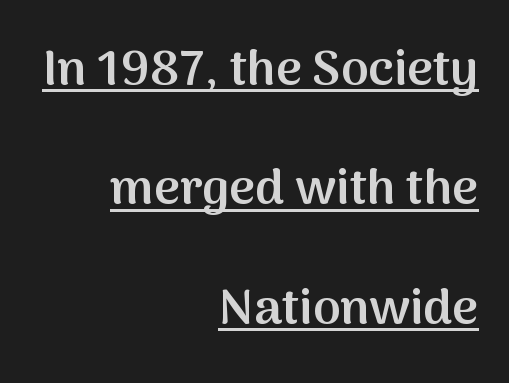
{"serif": "no", "italic": "no", "bold": "semi", "weight": "semibold", "width": "normal", "stroke_contrast": "medium", "x_height": "medium", "monospaced": "no", "underline": "yes", "align": "right", "line_spacing": "loose", "line_spacing_ratio": 2.39, "letter_spacing": "normal", "letter_spacing_em": 0.0, "glyph_px": 50}
